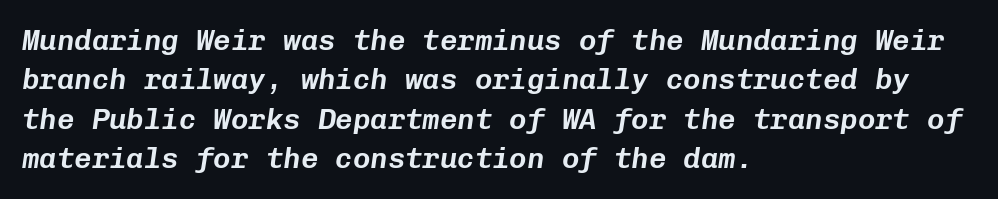
Honestly, the row spacing looks completely unremarkable. You could count columns in this text — the font is strictly monospaced. The paragraph has a hard left edge and a soft right edge. Unmarked baselines from the first word to the last. Here the glyphs are tracked normally, forming tight word shapes. This sample uses an oblique cut, with every glyph tilted off the vertical.
